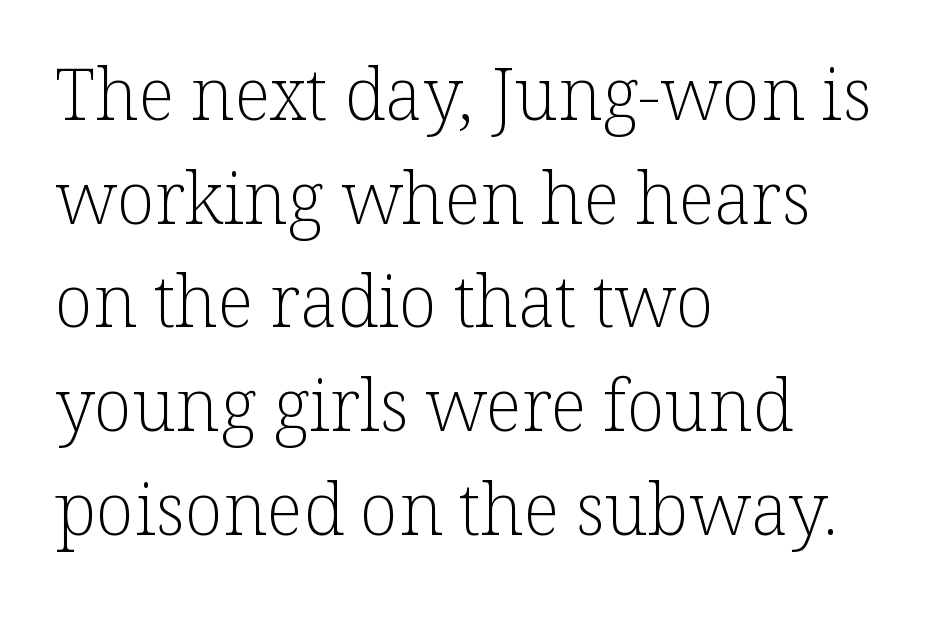
The font family rendered here belongs to the serif group. The lines in this sample share a left origin and differ only in where they stop. If you measured baseline to baseline, you'd find a middling distance. The lettering stays uniformly vertical, giving the passage a roman look. Vertical stems look standard width or narrower in stroke.
